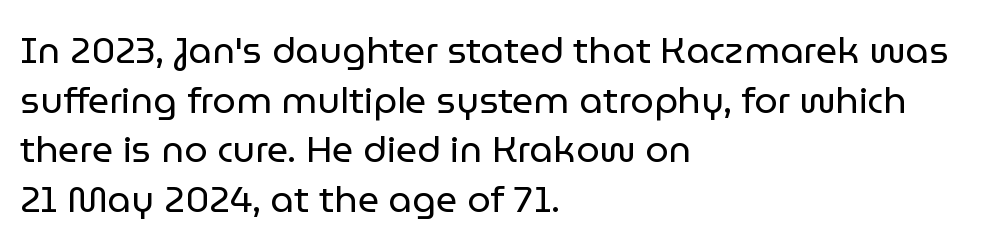
Q: Is the text bold? A: No.
Q: Is the text italic (slanted)? A: No, it is upright.
Q: Is the typeface a serif or a sans-serif typeface? A: Sans-serif.
Q: Is the text underlined? A: No.
Q: How is the paragraph aligned? A: Left-aligned.
Q: Is the spacing between letters normal or unusually wide? A: Normal.
Q: Is the spacing between lines tight, normal or loose? A: Normal.
Q: Width (condensed, normal, or wide)? A: Normal.
Q: Stroke contrast? A: Low.
Q: x-height? A: Medium.
Q: Monospaced? A: No.
